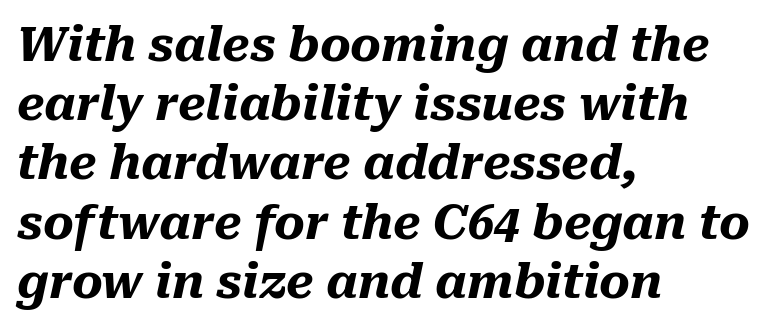
The image shows 47 px heavy type, italic (leaning right); set left-aligned, normal line spacing (1.26x), normal letter spacing, not underlined; medium stroke contrast and a medium x-height.
